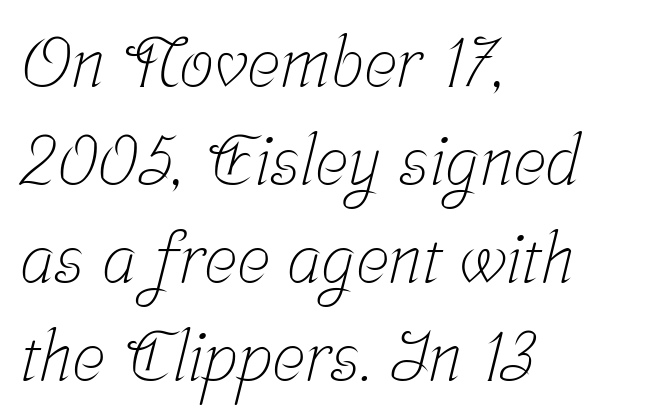
Q: Is the text bold? A: No.
Q: Is the typeface a serif or a sans-serif typeface? A: Serif.
Q: Is the text underlined? A: No.
Q: How is the paragraph aligned? A: Left-aligned.
Q: Is the spacing between letters normal or unusually wide? A: Normal.
Q: Is the spacing between lines tight, normal or loose? A: Normal.
Q: Width (condensed, normal, or wide)? A: Condensed.
Q: Stroke contrast? A: Low.
Q: x-height? A: Medium.
Q: Monospaced? A: No.
